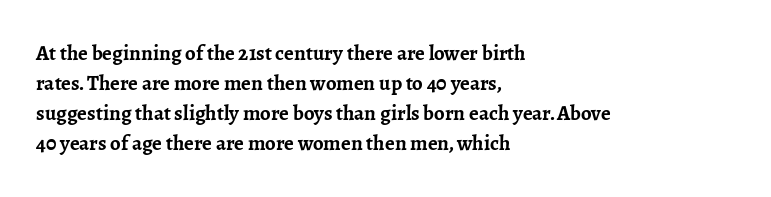
Q: Is the text bold? A: Yes.
Q: Is the text italic (slanted)? A: No, it is upright.
Q: Is the text underlined? A: No.
Q: How is the paragraph aligned? A: Left-aligned.
Q: Is the spacing between letters normal or unusually wide? A: Normal.
Q: Is the spacing between lines tight, normal or loose? A: Normal.
